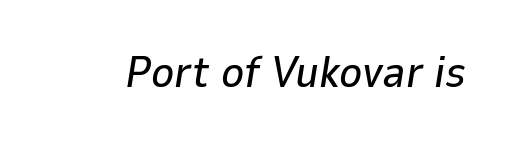
Q: Is the text italic (slanted)? A: Yes, it leans right by about 9 degrees.
Q: Is the text underlined? A: No.
Q: Is the spacing between letters normal or unusually wide? A: Normal.
Q: Width (condensed, normal, or wide)? A: Normal.
Q: Stroke contrast? A: Low.
Q: x-height? A: Medium.
Q: Monospaced? A: No.
